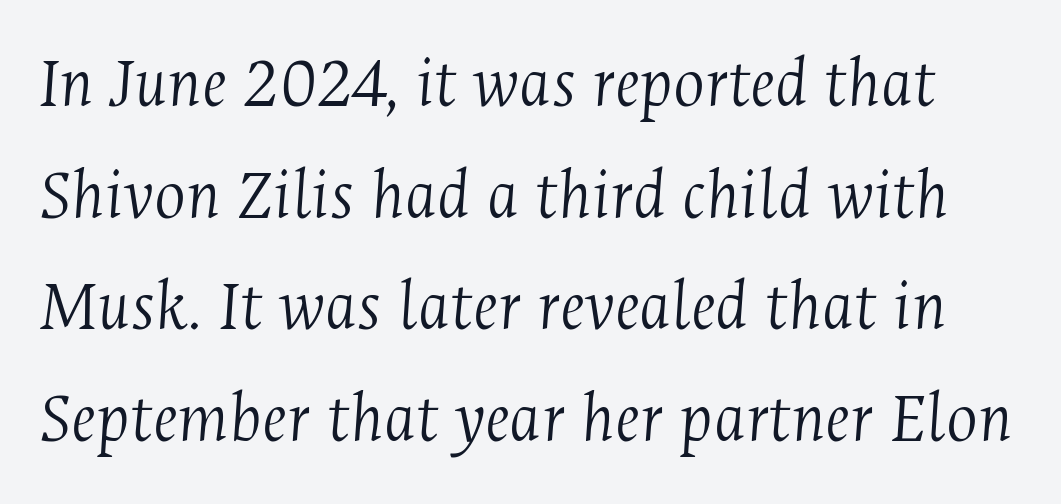
The image shows 74 px light, condensed serif type, italic (leaning right); set normal line spacing (1.51x), normal letter spacing, not underlined; medium stroke contrast and a medium x-height.
